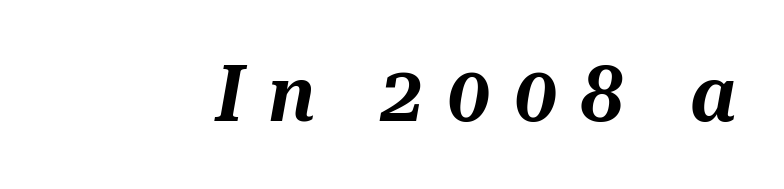
When letters slant like this, we call the style italic. Does extra space separate the letters? Yes, quite a lot of it. The glyphs are unaccompanied by any horizontal stroke below them. This sample has the flowing, uneven cadence of proportional lettering.
